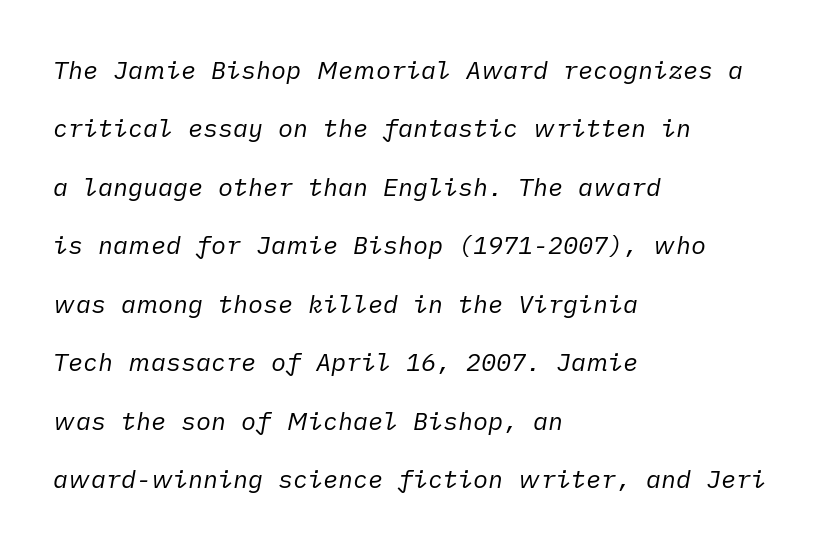
Quick note: interline space is abundant. The axis of the letterforms is tilted away from vertical. Is the letter spacing exaggerated? No — it looks like the ordinary default. This is not heavy type; no bold has been used. The strip under each line holds only bare page.
